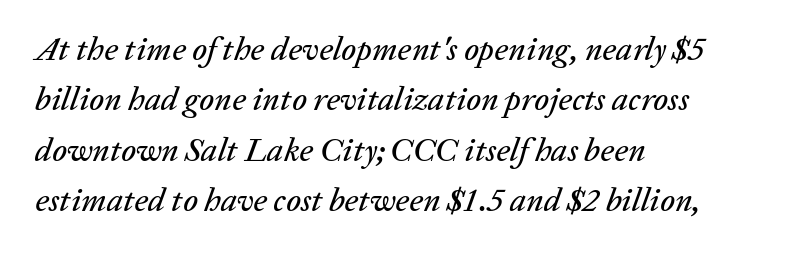
Think of a printed novel: that variable character pitch is what you see here. Has an underline been added? It has not. The face used here has a pronounced slope to its letters. Here the glyphs are tracked normally, forming tight word shapes. Reading down the block, your eye returns to a fixed left position each line.
